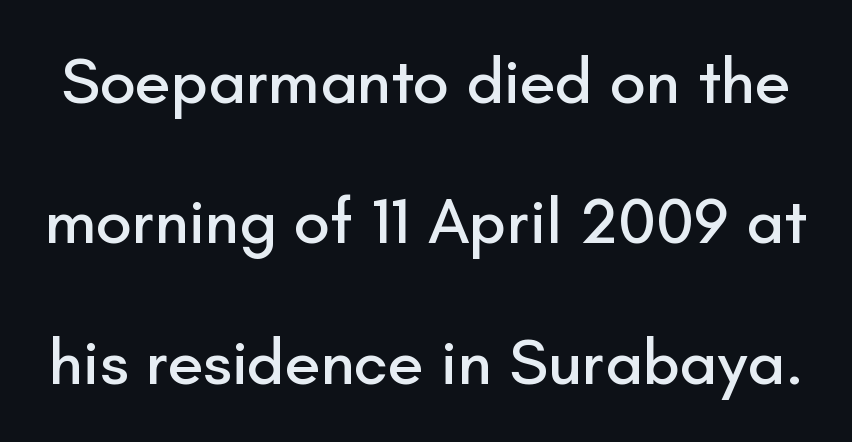
{"serif": "no", "italic": "no", "width": "normal", "stroke_contrast": "low", "x_height": "small", "monospaced": "no", "underline": "no", "line_spacing": "loose", "line_spacing_ratio": 2.16, "letter_spacing": "normal", "letter_spacing_em": 0.0, "glyph_px": 65}
